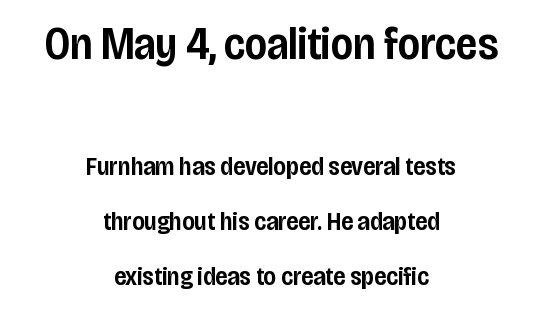
Q: Is the text bold? A: Semi-bold.
Q: Is the text italic (slanted)? A: No, it is upright.
Q: Is the typeface a serif or a sans-serif typeface? A: Sans-serif.
Q: Is the text underlined? A: No.
Q: How is the paragraph aligned? A: Centered.
Q: Is the spacing between letters normal or unusually wide? A: Normal.
Q: Is the spacing between lines tight, normal or loose? A: Loose.
Q: Which block of text is set in a larger size, the first (top) or the second (bottom)? A: The first (top) one.
Q: Width (condensed, normal, or wide)? A: Condensed.
Q: Stroke contrast? A: Low.
Q: x-height? A: Large.
Q: Monospaced? A: No.
